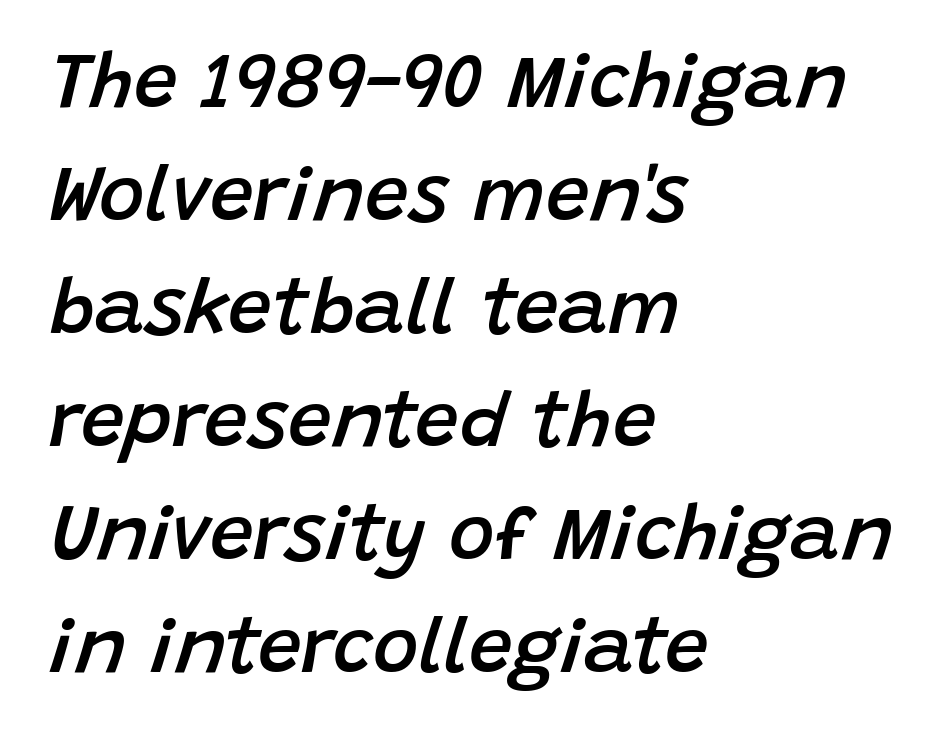
The image shows 78 px semibold type, italic (leaning right); set left-aligned, normal line spacing (1.45x), normal letter spacing, not underlined; low stroke contrast and a large x-height.
